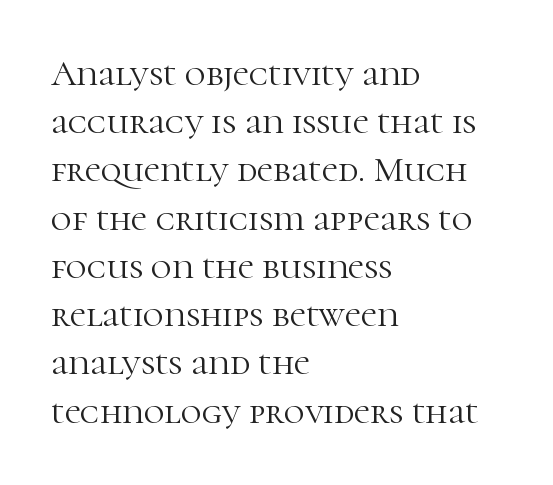
Q: Is the text bold? A: No.
Q: Is the text italic (slanted)? A: No, it is upright.
Q: Is the typeface a serif or a sans-serif typeface? A: Serif.
Q: Is the text underlined? A: No.
Q: How is the paragraph aligned? A: Left-aligned.
Q: Is the spacing between letters normal or unusually wide? A: Normal.
Q: Is the spacing between lines tight, normal or loose? A: Normal.
Q: Width (condensed, normal, or wide)? A: Normal.
Q: Stroke contrast? A: High.
Q: x-height? A: Medium.
Q: Monospaced? A: No.
